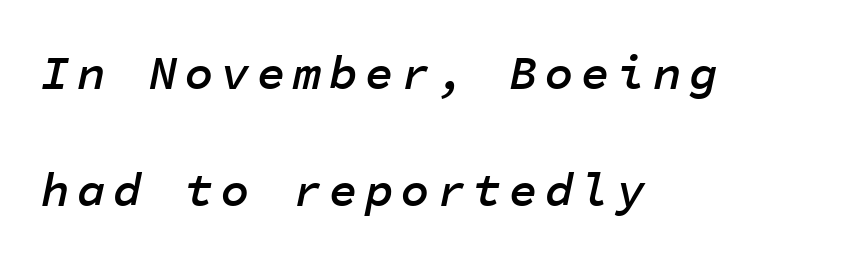
Each new line begins a long way beneath the previous one. The rag falls on the right side of this text block. This sample has the even, mechanical cadence of fixed-width lettering. Underline: absent. Rendered with sloped, italic letterforms. The rendering uses a semibold face; strokes are thickened but not to full bold.
